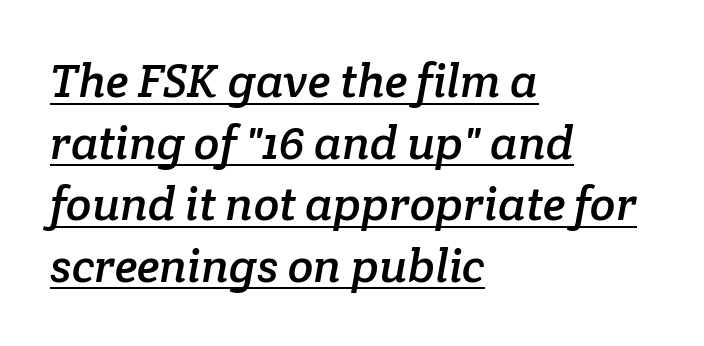
{"serif": "yes", "width": "normal", "stroke_contrast": "low", "x_height": "medium", "monospaced": "no", "underline": "yes", "align": "left", "line_spacing": "normal", "line_spacing_ratio": 1.31, "letter_spacing": "normal", "letter_spacing_em": 0.0, "glyph_px": 47}
